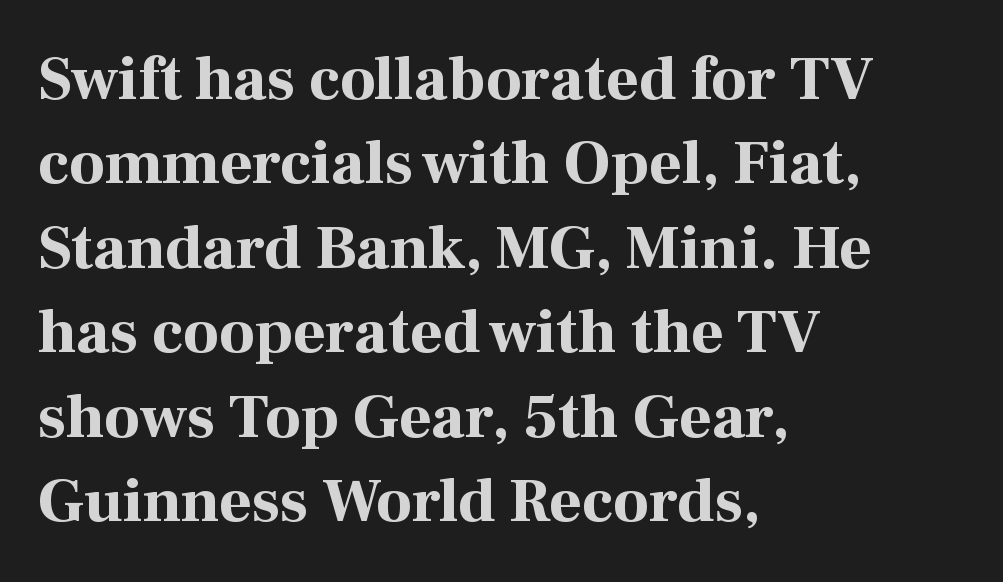
Q: Is the text bold? A: Yes.
Q: Is the text italic (slanted)? A: No, it is upright.
Q: Is the typeface a serif or a sans-serif typeface? A: Serif.
Q: Is the text underlined? A: No.
Q: How is the paragraph aligned? A: Left-aligned.
Q: Is the spacing between letters normal or unusually wide? A: Normal.
Q: Is the spacing between lines tight, normal or loose? A: Normal.
Q: Width (condensed, normal, or wide)? A: Normal.
Q: Stroke contrast? A: High.
Q: x-height? A: Medium.
Q: Monospaced? A: No.
